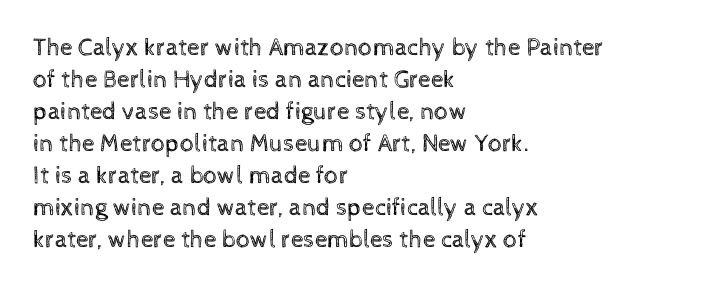
The image shows 25 px text type, upright; set left-aligned, normal line spacing (1.28x), normal letter spacing, not underlined.
